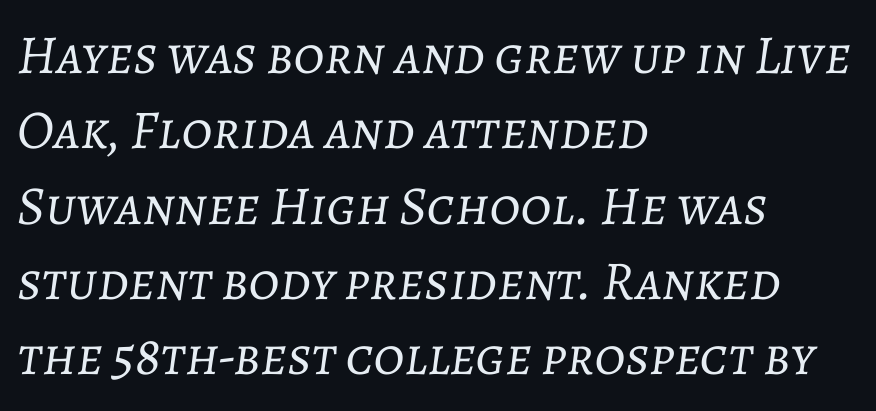
Q: Is the text bold? A: No.
Q: Is the text italic (slanted)? A: Yes, it leans right by about 7 degrees.
Q: Is the text underlined? A: No.
Q: How is the paragraph aligned? A: Left-aligned.
Q: Is the spacing between letters normal or unusually wide? A: Normal.
Q: Is the spacing between lines tight, normal or loose? A: Normal.
Q: Width (condensed, normal, or wide)? A: Normal.
Q: Stroke contrast? A: Low.
Q: x-height? A: Medium.
Q: Monospaced? A: No.
